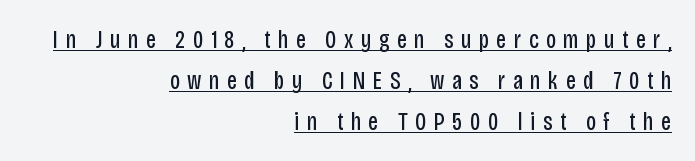
The image shows 25 px text type, upright; set right-aligned, normal line spacing (1.64x), unusually wide letter spacing (+0.3 em), underlined.
